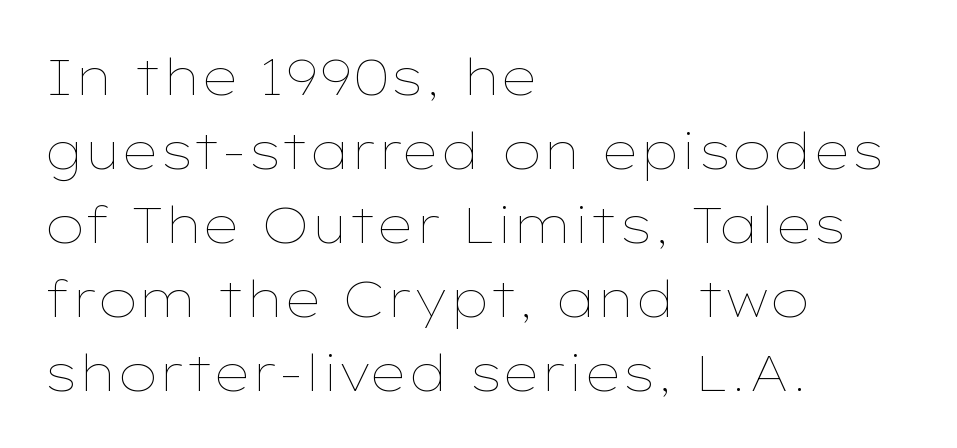
{"italic": "no", "bold": "no", "weight": "thin", "width": "wide", "stroke_contrast": "low", "x_height": "medium", "monospaced": "no", "underline": "no", "align": "left", "line_spacing": "normal", "line_spacing_ratio": 1.45, "letter_spacing": "normal", "letter_spacing_em": 0.0, "glyph_px": 51}
